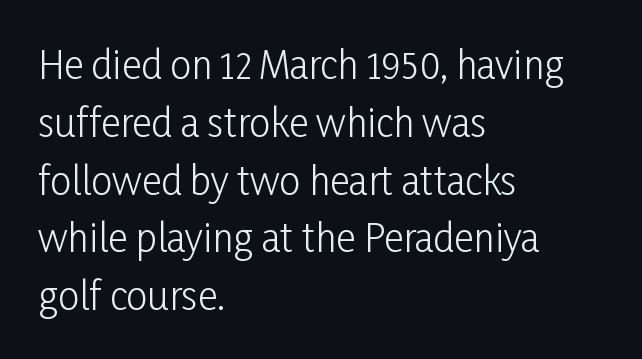
This block has exactly the height ordinary leading produces. Stem width sits at or under what a default text font uses. Honestly, the letter spacing is just normal — you wouldn't notice it. Are there feet on the stems? There aren't — it's a sans. Do the letters lean? They stand straight.
